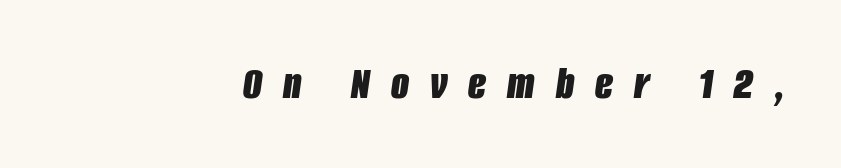
You could not count columns in this text — the font is proportionally spaced. This rendering features lettering with no underline. Honestly, the letter spacing is so wide it's the main thing you notice. Heft: maximum for text — a bold. This sample uses an oblique cut, with every glyph tilted off the vertical. Is the block centered? No — it sits flush against the right margin.
